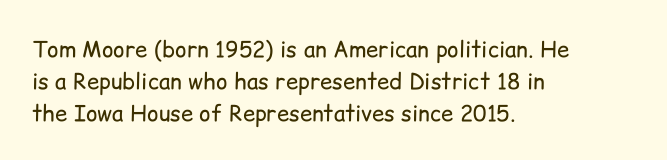
This sample uses an upright cut, with every glyph sitting square on the baseline. Check the space under the baseline: it is left empty. These lines are set flush left with a ragged right edge. Weight: not bold — regular or lighter.
